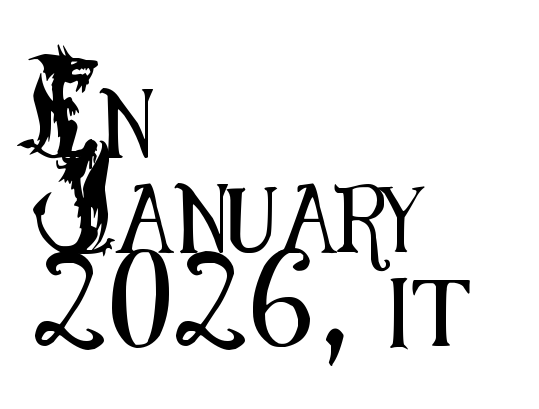
{"serif": "no", "italic": "no", "width": "condensed", "stroke_contrast": "medium", "x_height": "small", "monospaced": "no", "underline": "no", "align": "left", "line_spacing": "normal", "line_spacing_ratio": 1.39, "letter_spacing": "normal", "letter_spacing_em": 0.0, "glyph_px": 68}
